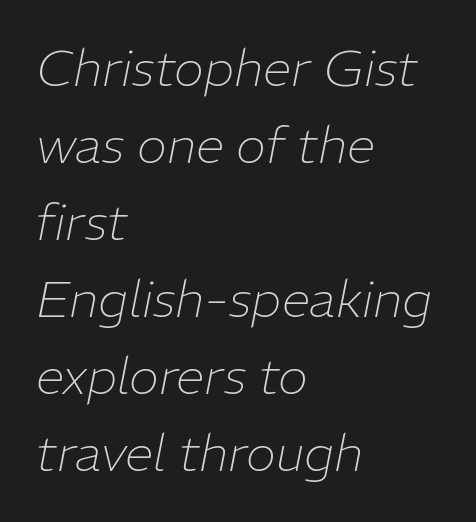
{"italic": "yes", "lean": "right", "slant_degrees": 11, "bold": "no", "weight": "thin", "width": "normal", "stroke_contrast": "low", "x_height": "medium", "monospaced": "no", "underline": "no", "align": "left", "line_spacing": "normal", "line_spacing_ratio": 1.51, "letter_spacing": "normal", "letter_spacing_em": 0.0, "glyph_px": 51}
